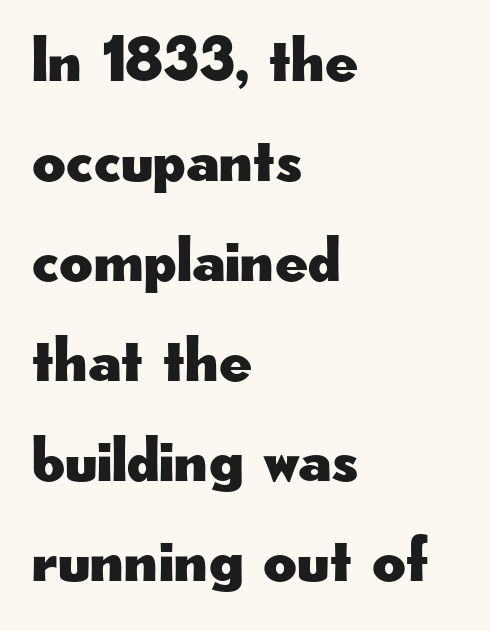
Q: Is the text italic (slanted)? A: No, it is upright.
Q: Is the typeface a serif or a sans-serif typeface? A: Sans-serif.
Q: Is the text underlined? A: No.
Q: How is the paragraph aligned? A: Left-aligned.
Q: Is the spacing between letters normal or unusually wide? A: Normal.
Q: Is the spacing between lines tight, normal or loose? A: Normal.
Q: Width (condensed, normal, or wide)? A: Wide.
Q: Stroke contrast? A: Low.
Q: x-height? A: Small.
Q: Monospaced? A: No.
